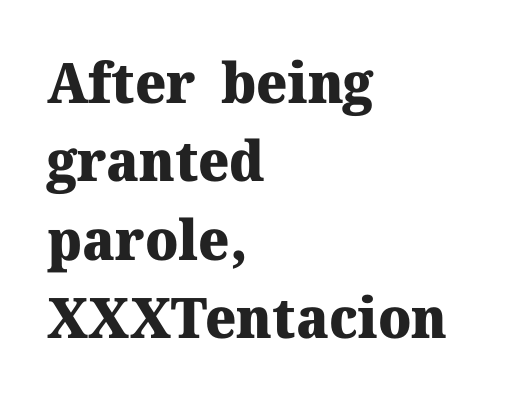
{"serif": "yes", "italic": "no", "bold": "yes", "weight": "heavy", "width": "normal", "stroke_contrast": "medium", "x_height": "medium", "monospaced": "no", "underline": "no", "align": "left", "line_spacing": "normal", "line_spacing_ratio": 1.4, "letter_spacing": "normal", "letter_spacing_em": 0.0, "glyph_px": 56}
